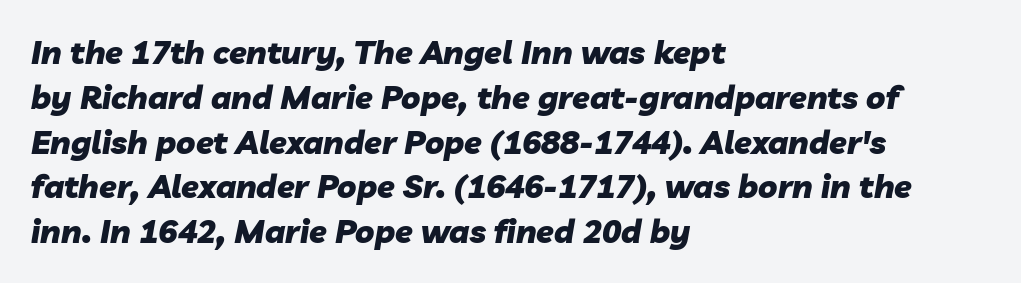
The image shows 32 px heavy type, italic (leaning right); set left-aligned, normal line spacing (1.4x), normal letter spacing, not underlined; low stroke contrast and a medium x-height.
